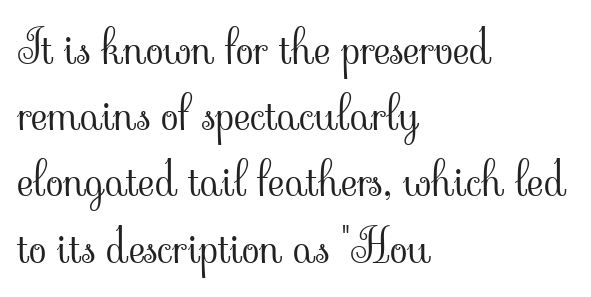
In terms of posture, this sample is upright. Compared with typical body copy, the letter spacing here is the same. Horizontally, the lines are justified to the leading edge only. Small tapered or slab feet sit at the stroke ends, so this counts as serif.
